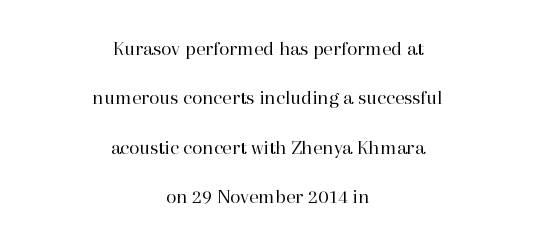
Q: Is the text bold? A: No.
Q: Is the text italic (slanted)? A: No, it is upright.
Q: Is the text underlined? A: No.
Q: How is the paragraph aligned? A: Centered.
Q: Is the spacing between letters normal or unusually wide? A: Normal.
Q: Is the spacing between lines tight, normal or loose? A: Loose.
